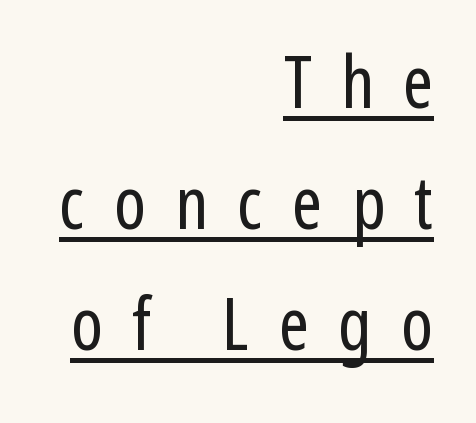
The passage shown has open, widely tracked lettering throughout. What decoration does the sample have? An underline. You could not count columns in this text — the font is proportionally spaced. The passage shown stacks its lines at a standard gap. Classification — sans serif.
